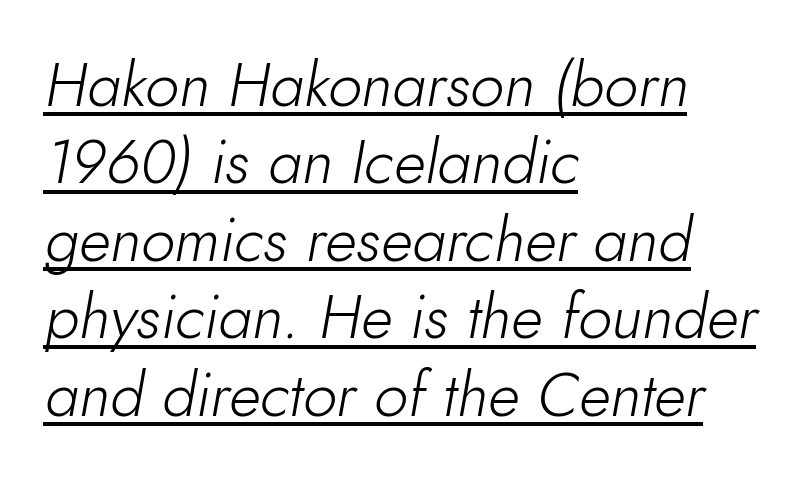
The image shows 61 px light type, italic (leaning right); set left-aligned, normal line spacing (1.27x), normal letter spacing, underlined; low stroke contrast and a small x-height.
